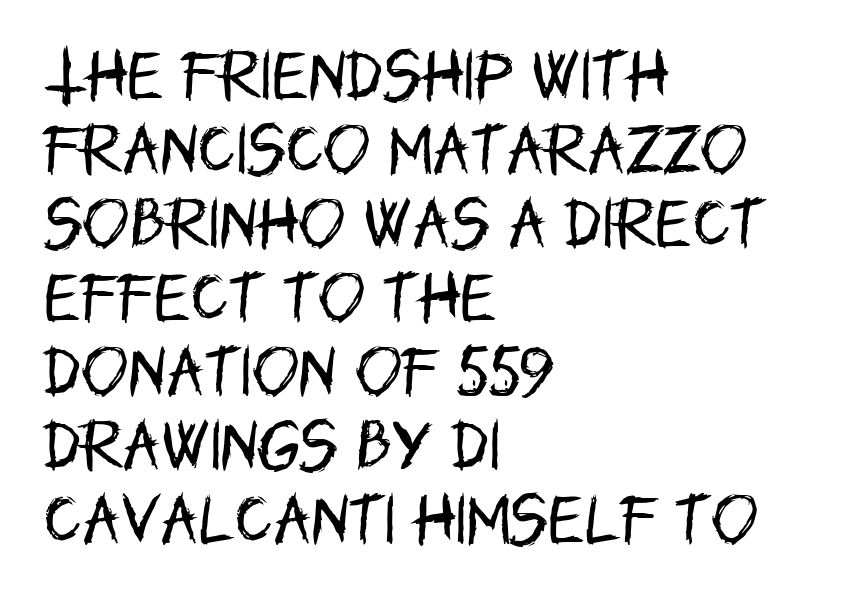
Q: Is the text bold? A: No.
Q: Is the text italic (slanted)? A: No, it is upright.
Q: Is the typeface a serif or a sans-serif typeface? A: Sans-serif.
Q: Is the text underlined? A: No.
Q: How is the paragraph aligned? A: Left-aligned.
Q: Is the spacing between letters normal or unusually wide? A: Normal.
Q: Is the spacing between lines tight, normal or loose? A: Normal.
Q: Width (condensed, normal, or wide)? A: Condensed.
Q: Stroke contrast? A: Low.
Q: x-height? A: Large.
Q: Monospaced? A: No.
